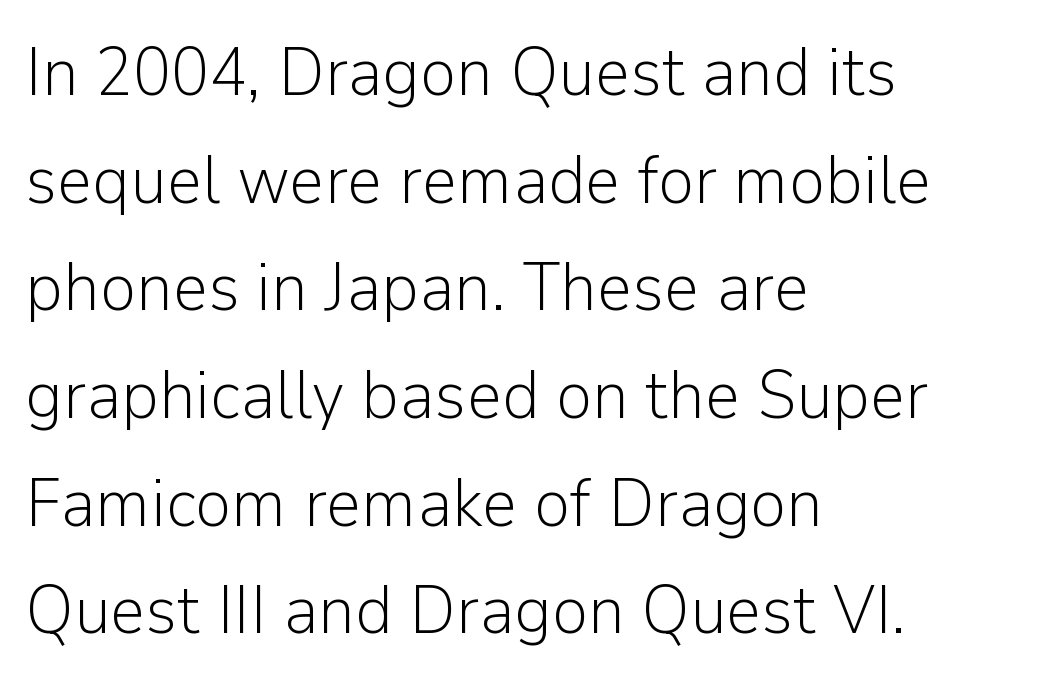
Every stem runs plumb, perpendicular to the baseline. The face used here is rendered with its standard letterfit. No word sits above an underline. Weight: not bold — regular or lighter. A classic flush-left, rag-right setting is used for this passage. Does the type have serifs? No, each stem ends abruptly.
